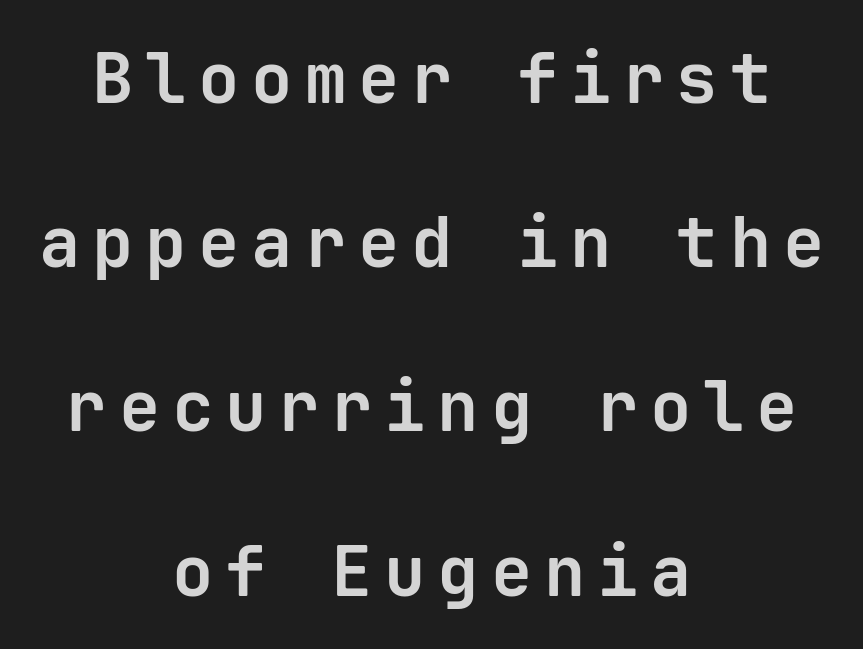
{"serif": "no", "italic": "no", "bold": "yes", "weight": "bold", "width": "normal", "stroke_contrast": "low", "x_height": "medium", "monospaced": "yes", "underline": "no", "align": "center", "line_spacing": "loose", "line_spacing_ratio": 2.38, "glyph_px": 69}
